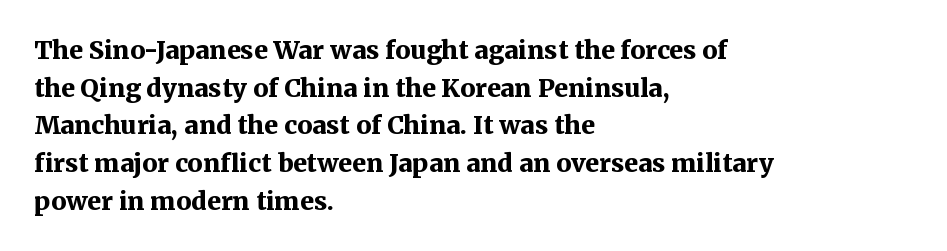
{"italic": "no", "bold": "yes", "underline": "no", "align": "left", "line_spacing": "normal", "line_spacing_ratio": 1.51, "letter_spacing": "normal", "letter_spacing_em": 0.0, "glyph_px": 25}
